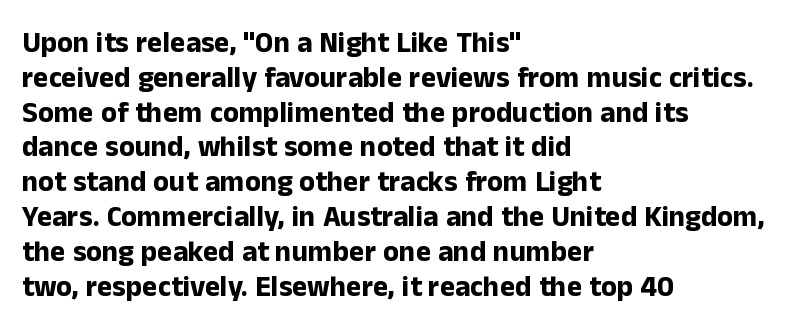
{"serif": "no", "italic": "no", "bold": "yes", "weight": "bold", "width": "normal", "stroke_contrast": "low", "x_height": "medium", "monospaced": "no", "underline": "no", "align": "left", "line_spacing_ratio": 1.2, "letter_spacing": "normal", "letter_spacing_em": 0.0, "glyph_px": 29}
